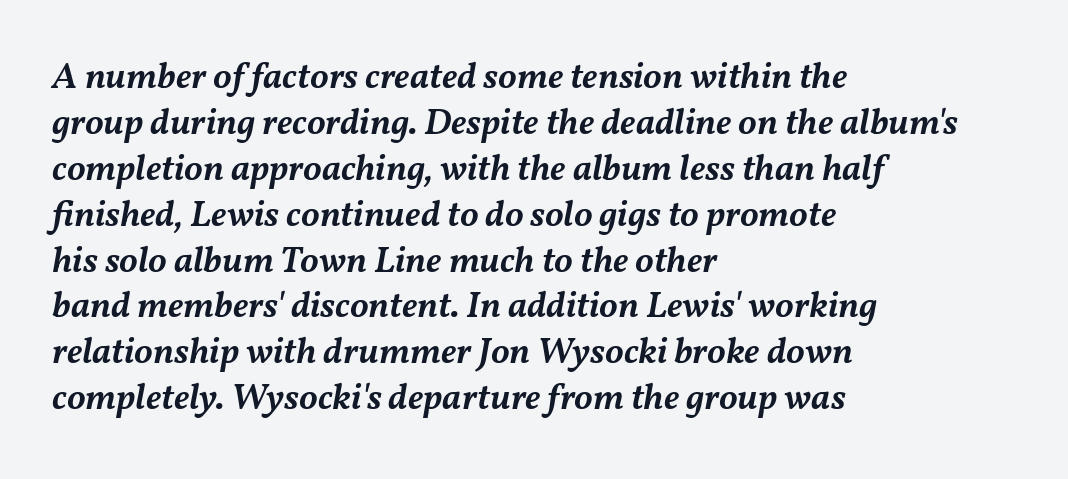
The face used here is rendered with its standard letterfit. Beneath every word, the page is bare. One-word summary of the alignment: left. Each glyph is drawn with semibold strokes, heavier than normal yet not fully bold. In terms of posture, this sample is oblique.
